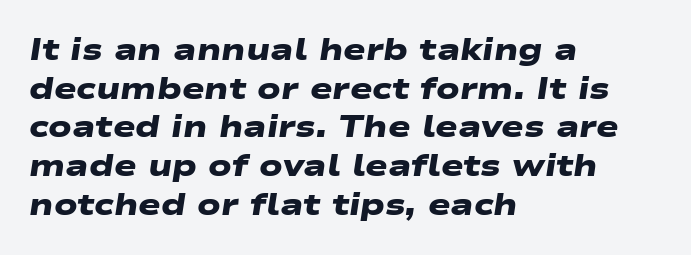
The image shows 30 px heavy, wide sans-serif type; set left-aligned, normal line spacing (1.29x), normal letter spacing, not underlined; low stroke contrast and a medium x-height.
